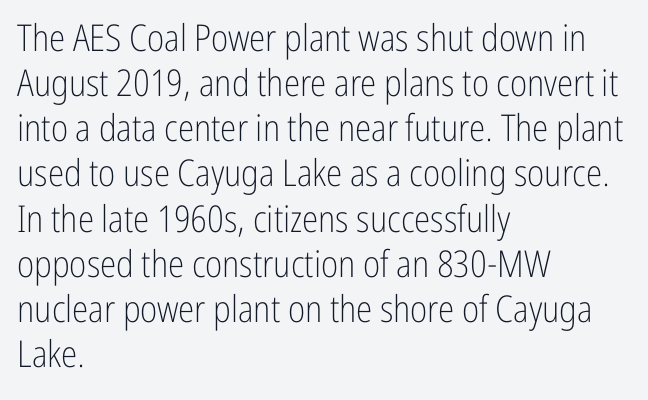
Q: Is the text bold? A: No.
Q: Is the text italic (slanted)? A: No, it is upright.
Q: Is the typeface a serif or a sans-serif typeface? A: Sans-serif.
Q: Is the text underlined? A: No.
Q: How is the paragraph aligned? A: Left-aligned.
Q: Is the spacing between letters normal or unusually wide? A: Normal.
Q: Width (condensed, normal, or wide)? A: Condensed.
Q: Stroke contrast? A: Low.
Q: x-height? A: Medium.
Q: Monospaced? A: No.
